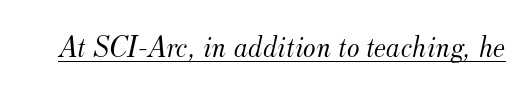
{"serif": "yes", "italic": "yes", "lean": "right", "slant_degrees": 12, "bold": "no", "weight": "light", "width": "normal", "stroke_contrast": "medium", "x_height": "small", "monospaced": "no", "underline": "yes", "letter_spacing": "normal", "letter_spacing_em": 0.0, "glyph_px": 30}
